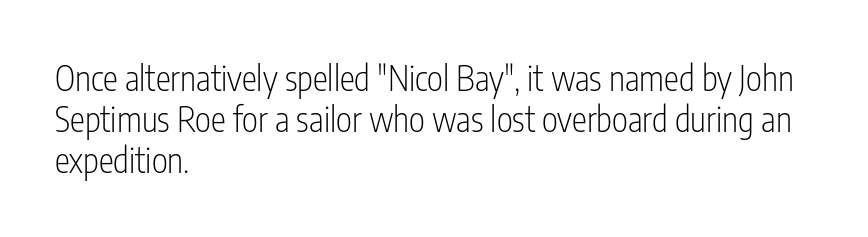
Horizontally, the lines are justified to the leading edge only. Do the characters align in a grid? No, the font is proportional. The space directly below the letters is spotless. This is sans-serif lettering, the kind often seen on screens and signage.
